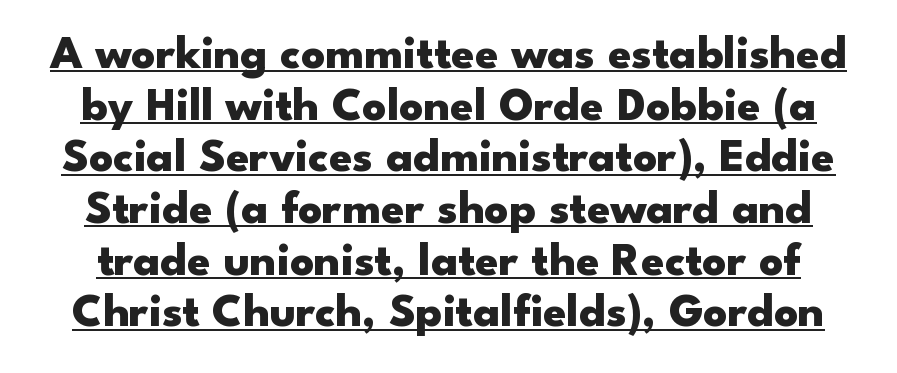
The image shows 47 px heavy, wide sans-serif type, upright; set tight line spacing (1.1x), normal letter spacing, underlined; low stroke contrast and a small x-height.
